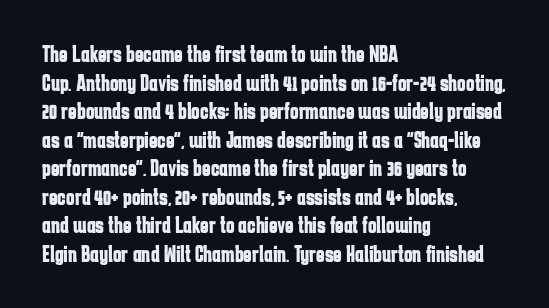
Q: Is the text bold? A: Yes.
Q: Is the text italic (slanted)? A: No, it is upright.
Q: Is the text underlined? A: No.
Q: How is the paragraph aligned? A: Left-aligned.
Q: Is the spacing between letters normal or unusually wide? A: Normal.
